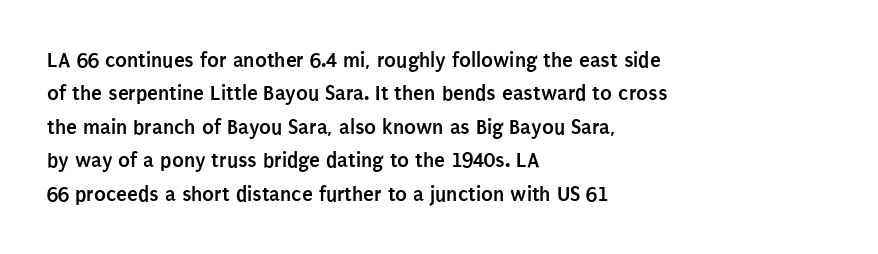
Q: Is the text bold? A: Yes.
Q: Is the text italic (slanted)? A: No, it is upright.
Q: Is the text underlined? A: No.
Q: How is the paragraph aligned? A: Left-aligned.
Q: Is the spacing between letters normal or unusually wide? A: Normal.
Q: Is the spacing between lines tight, normal or loose? A: Normal.
